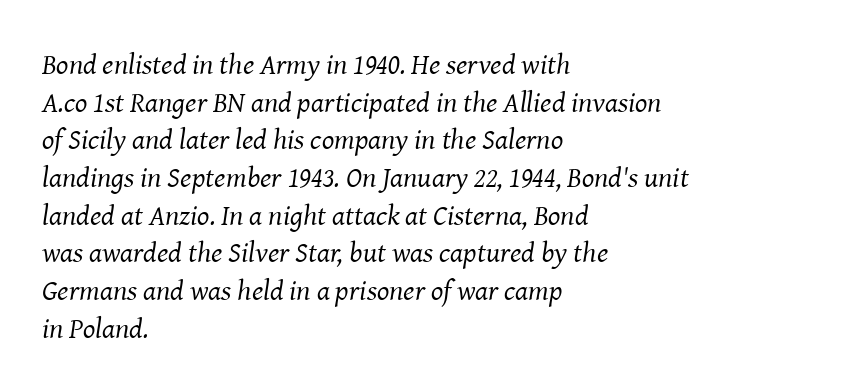
Q: Is the text bold? A: No.
Q: Is the text italic (slanted)? A: Yes, it leans right by about 8 degrees.
Q: Is the typeface a serif or a sans-serif typeface? A: Serif.
Q: Is the text underlined? A: No.
Q: How is the paragraph aligned? A: Left-aligned.
Q: Is the spacing between letters normal or unusually wide? A: Normal.
Q: Is the spacing between lines tight, normal or loose? A: Normal.
Q: Width (condensed, normal, or wide)? A: Normal.
Q: Stroke contrast? A: Medium.
Q: x-height? A: Medium.
Q: Monospaced? A: No.
